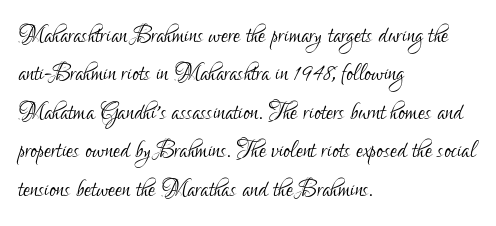
Q: Is the text bold? A: No.
Q: Is the text italic (slanted)? A: Yes.
Q: Is the typeface a serif or a sans-serif typeface? A: Sans-serif.
Q: Is the text underlined? A: No.
Q: How is the paragraph aligned? A: Left-aligned.
Q: Is the spacing between letters normal or unusually wide? A: Normal.
Q: Width (condensed, normal, or wide)? A: Condensed.
Q: Stroke contrast? A: Low.
Q: x-height? A: Small.
Q: Monospaced? A: No.
